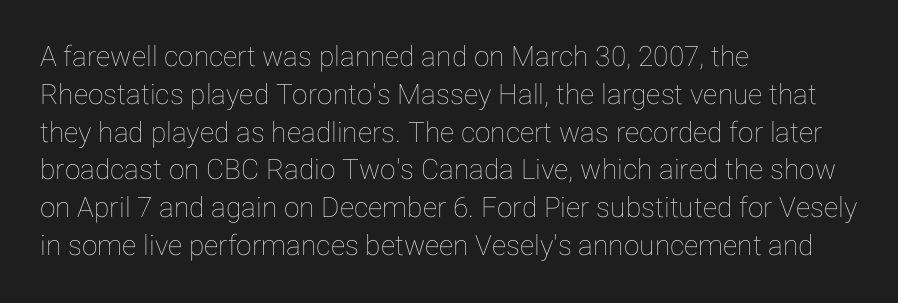
{"italic": "no", "width": "normal", "stroke_contrast": "low", "x_height": "medium", "monospaced": "no", "underline": "no", "align": "left", "line_spacing": "normal", "line_spacing_ratio": 1.35, "letter_spacing": "normal", "letter_spacing_em": 0.0, "glyph_px": 28}
